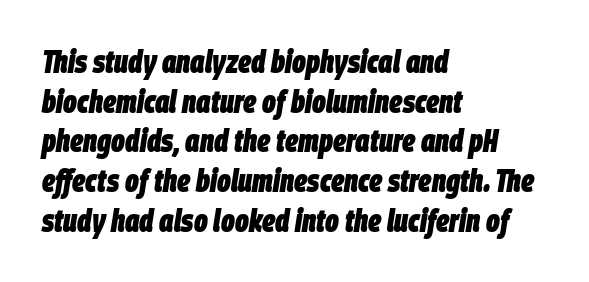
Q: Is the text bold? A: Yes.
Q: Is the text italic (slanted)? A: Yes, it leans right by about 9 degrees.
Q: Is the text underlined? A: No.
Q: How is the paragraph aligned? A: Left-aligned.
Q: Is the spacing between letters normal or unusually wide? A: Normal.
Q: Width (condensed, normal, or wide)? A: Condensed.
Q: Stroke contrast? A: Low.
Q: x-height? A: Large.
Q: Monospaced? A: No.
